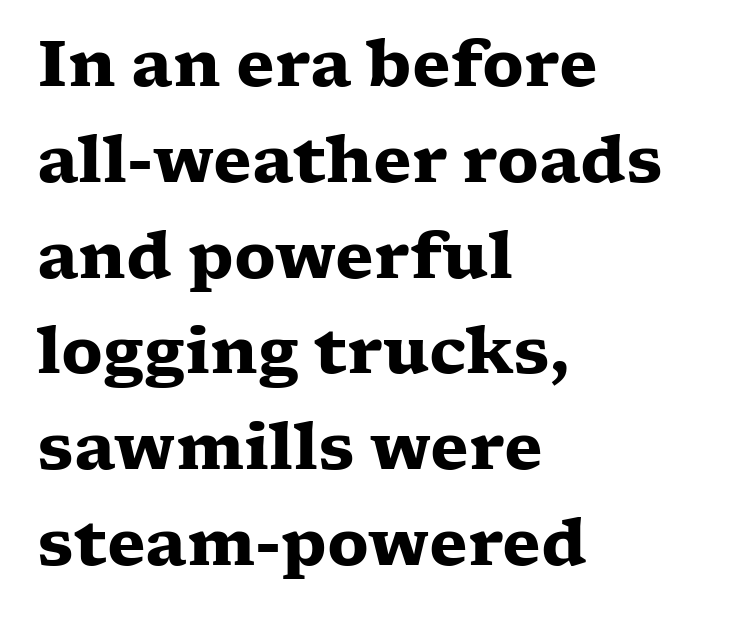
Alignment: flush left. Pretty heavy lettering here — definitely bold. This sample uses an upright cut, with every glyph sitting square on the baseline. This sample keeps an unexceptional amount of space between lines. Serif or sans? Serif — the stroke terminals have little feet. Check the space under the baseline: it is left empty.
